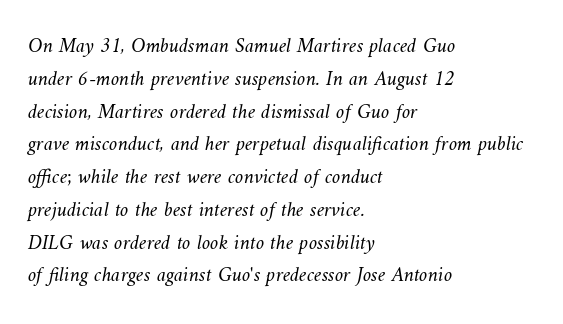
{"bold": "no", "underline": "no", "align": "left", "line_spacing": "normal", "line_spacing_ratio": 1.56, "letter_spacing": "normal", "letter_spacing_em": 0.0, "glyph_px": 21}
